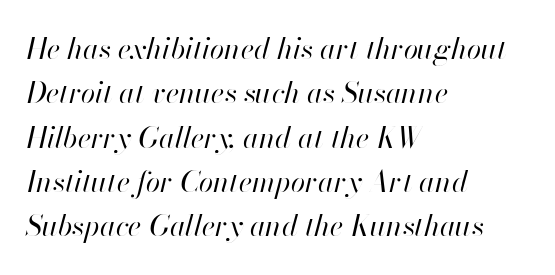
{"italic": "yes", "lean": "right", "slant_degrees": 13, "bold": "no", "weight": "regular", "width": "normal", "stroke_contrast": "high", "x_height": "small", "monospaced": "no", "underline": "no", "align": "left", "line_spacing": "normal", "line_spacing_ratio": 1.53, "letter_spacing": "normal", "letter_spacing_em": 0.0, "glyph_px": 29}
